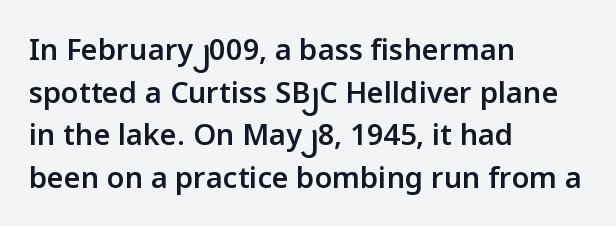
Q: Is the text bold? A: Semi-bold.
Q: Is the text italic (slanted)? A: No, it is upright.
Q: Is the typeface a serif or a sans-serif typeface? A: Sans-serif.
Q: Is the text underlined? A: No.
Q: How is the paragraph aligned? A: Left-aligned.
Q: Is the spacing between letters normal or unusually wide? A: Normal.
Q: Is the spacing between lines tight, normal or loose? A: Normal.
Q: Width (condensed, normal, or wide)? A: Normal.
Q: Stroke contrast? A: Low.
Q: x-height? A: Medium.
Q: Monospaced? A: No.
